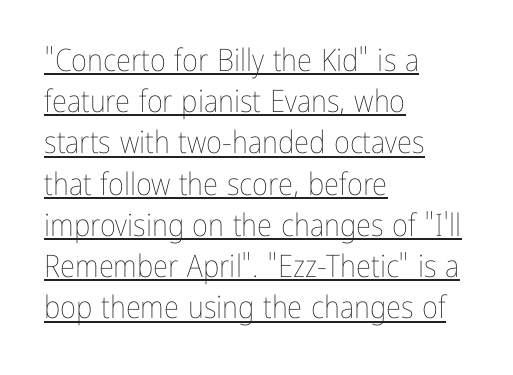
Q: Is the text bold? A: No.
Q: Is the text italic (slanted)? A: No, it is upright.
Q: Is the text underlined? A: Yes.
Q: How is the paragraph aligned? A: Left-aligned.
Q: Is the spacing between letters normal or unusually wide? A: Normal.
Q: Is the spacing between lines tight, normal or loose? A: Normal.
Q: Width (condensed, normal, or wide)? A: Condensed.
Q: Stroke contrast? A: Low.
Q: x-height? A: Medium.
Q: Monospaced? A: No.
